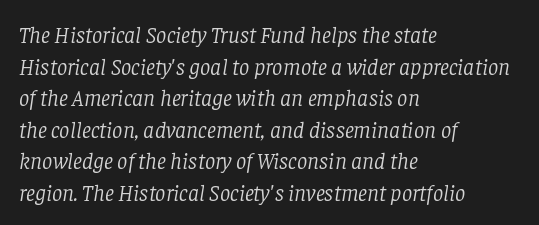
The image shows 23 px text type, italic (leaning right); set left-aligned, normal line spacing (1.37x), normal letter spacing, not underlined.
